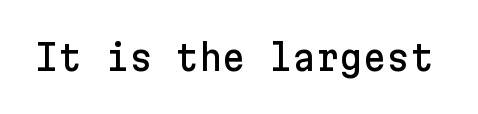
The image shows 36 px sans-serif type, upright; set normal letter spacing, not underlined; low stroke contrast and a medium x-height.
